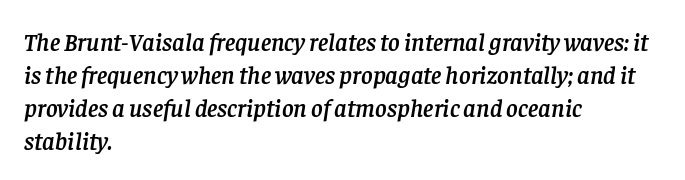
The image shows 25 px text type, italic (leaning right); set left-aligned, normal line spacing (1.32x), normal letter spacing, not underlined.
